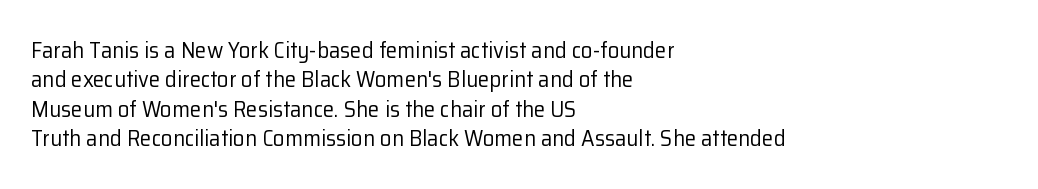
{"italic": "no", "bold": "no", "underline": "no", "align": "left", "line_spacing": "normal", "line_spacing_ratio": 1.28, "letter_spacing": "normal", "letter_spacing_em": 0.0, "glyph_px": 23}
